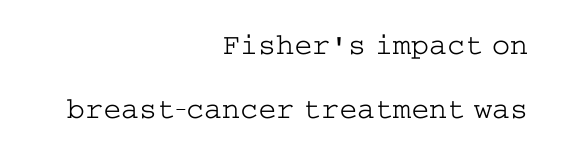
The foot of each line stays bare and open. Quick note: not italic, upright. The block of text is sparse from top to bottom, with ample space between rows. The passage shown has conventional tracking throughout. You can tell from the footed stems that serif type was used.
